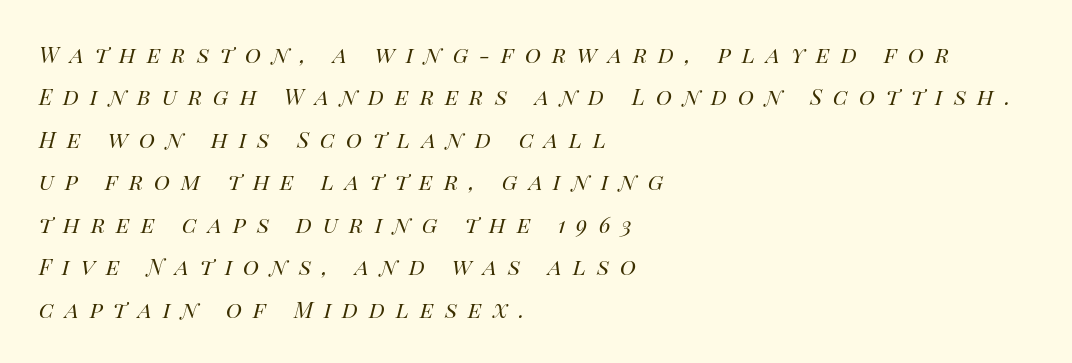
The image shows 22 px text type, italic (leaning right); set left-aligned, loose line spacing (1.93x), unusually wide letter spacing (+0.5 em), not underlined.
